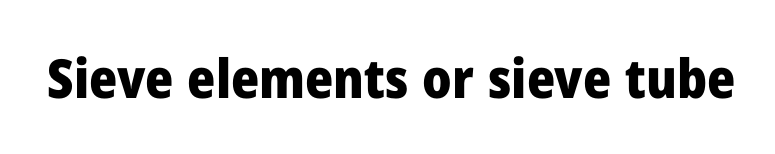
Q: Is the text bold? A: Yes.
Q: Is the text italic (slanted)? A: No, it is upright.
Q: Is the typeface a serif or a sans-serif typeface? A: Sans-serif.
Q: Is the text underlined? A: No.
Q: Is the spacing between letters normal or unusually wide? A: Normal.
Q: Width (condensed, normal, or wide)? A: Normal.
Q: Stroke contrast? A: Low.
Q: x-height? A: Medium.
Q: Monospaced? A: No.
